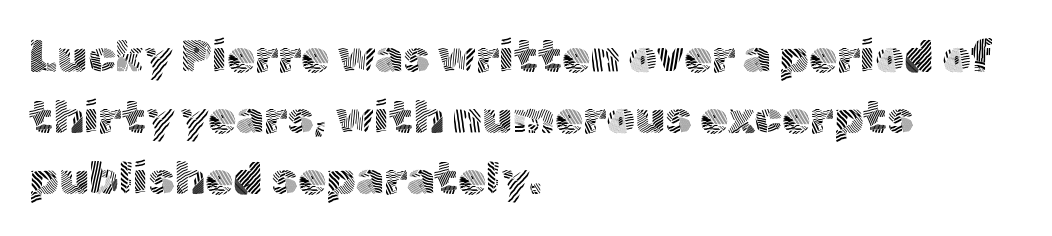
{"serif": "no", "italic": "no", "bold": "no", "weight": "light", "width": "normal", "x_height": "medium", "monospaced": "no", "underline": "no", "align": "left", "line_spacing": "normal", "line_spacing_ratio": 1.36, "letter_spacing": "normal", "letter_spacing_em": 0.0, "glyph_px": 45}
